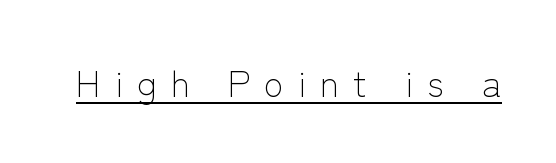
The image shows 36 px light sans-serif type, upright; set unusually wide letter spacing (+0.39 em), underlined; low stroke contrast and a medium x-height.
